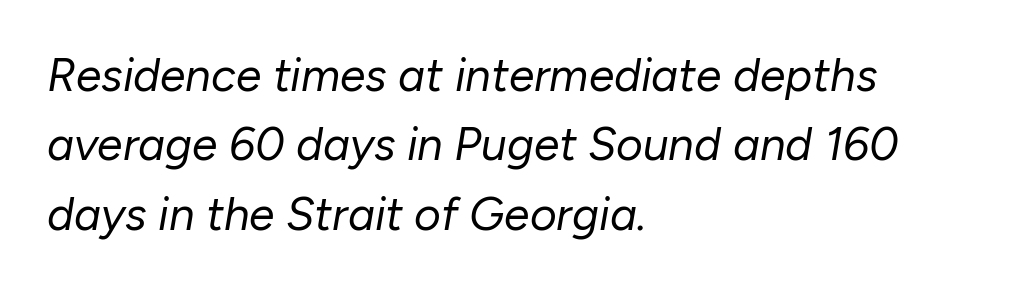
The image shows 46 px regular-weight type, italic (leaning right); set left-aligned, normal line spacing (1.51x), normal letter spacing, not underlined; low stroke contrast and a medium x-height.
